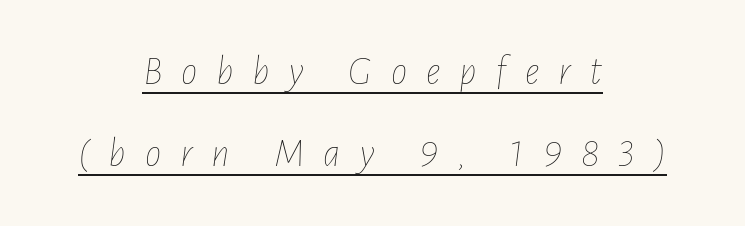
Do the characters align in a grid? No, the font is proportional. Compared with typical paragraphs, the rows here are farther apart. Where is the straight margin? There isn't one; the lines are centered. Compared with ordinary roman type, these characters are visibly tilted. The typeface has the unassuming heft of standard copy or less.
